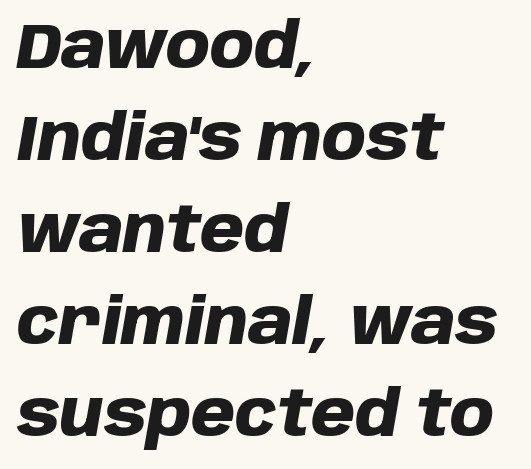
The image shows 63 px heavy type, italic (leaning right); set left-aligned, normal line spacing (1.46x), normal letter spacing, not underlined; low stroke contrast and a large x-height.
